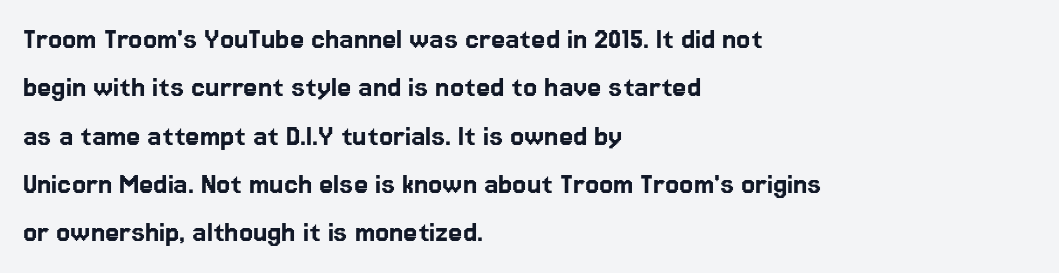
The image shows 32 px sans-serif type, upright; set left-aligned, normal line spacing (1.51x), normal letter spacing, not underlined; low stroke contrast and a medium x-height.
